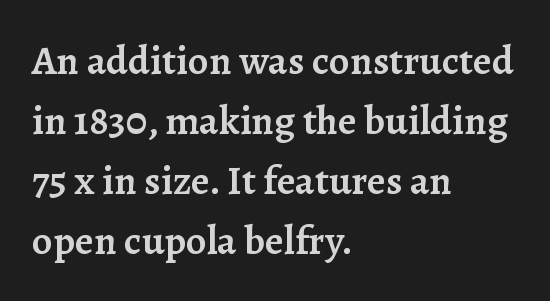
The image shows 41 px semibold serif type, upright; set left-aligned, normal line spacing (1.46x), normal letter spacing, not underlined; low stroke contrast and a medium x-height.
